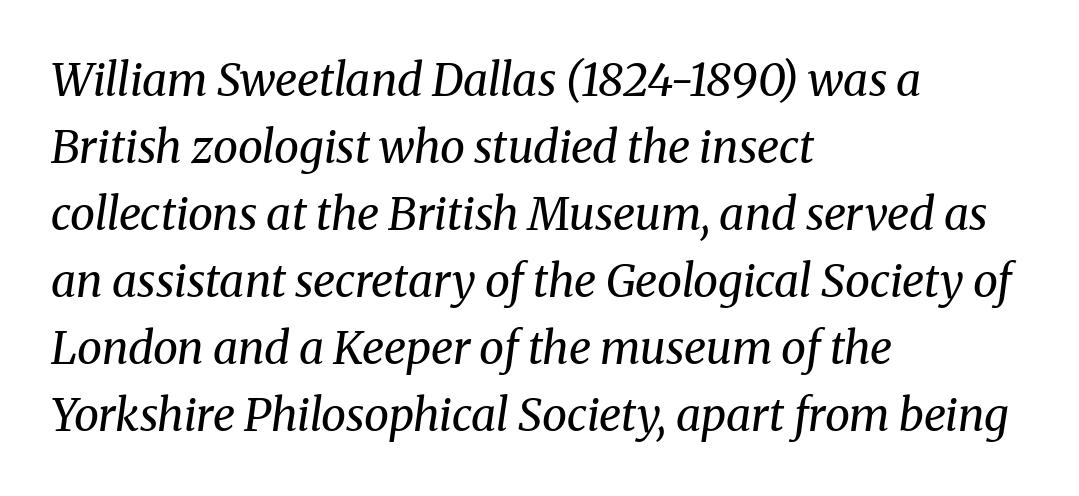
The typography opts for an oblique posture over an upright one. Typeset ragged right — the left edge is the straight one. Proportional: the letters do not fall into vertical columns. Look at the tracking — it's just the regular setting, nothing added. The strokes carry an ordinary text weight at most. The specimen omits any rule beneath the text block's lines.
